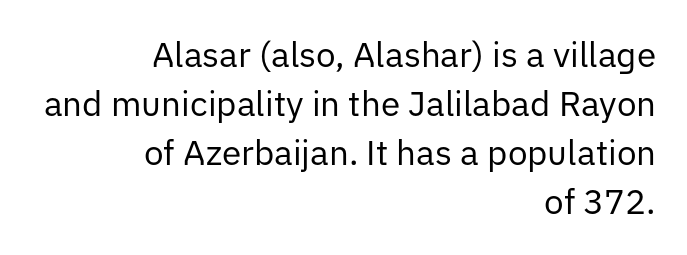
{"serif": "no", "italic": "no", "bold": "no", "weight": "regular", "width": "normal", "stroke_contrast": "low", "x_height": "medium", "monospaced": "no", "underline": "no", "align": "right", "line_spacing": "normal", "line_spacing_ratio": 1.4, "letter_spacing": "normal", "letter_spacing_em": 0.0, "glyph_px": 35}
